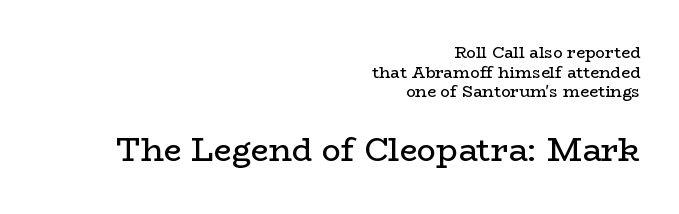
Q: Is the text bold? A: No.
Q: Is the text italic (slanted)? A: No, it is upright.
Q: Is the typeface a serif or a sans-serif typeface? A: Serif.
Q: Is the text underlined? A: No.
Q: How is the paragraph aligned? A: Right-aligned.
Q: Is the spacing between letters normal or unusually wide? A: Normal.
Q: Which block of text is set in a larger size, the first (top) or the second (bottom)? A: The second (bottom) one.
Q: Width (condensed, normal, or wide)? A: Wide.
Q: Stroke contrast? A: Low.
Q: x-height? A: Medium.
Q: Monospaced? A: No.
